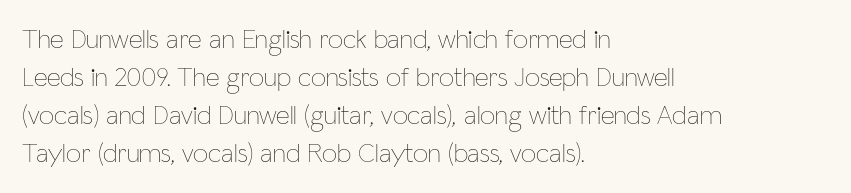
{"italic": "no", "bold": "no", "underline": "no", "align": "left", "line_spacing": "normal", "line_spacing_ratio": 1.41, "letter_spacing": "normal", "letter_spacing_em": 0.0, "glyph_px": 27}
